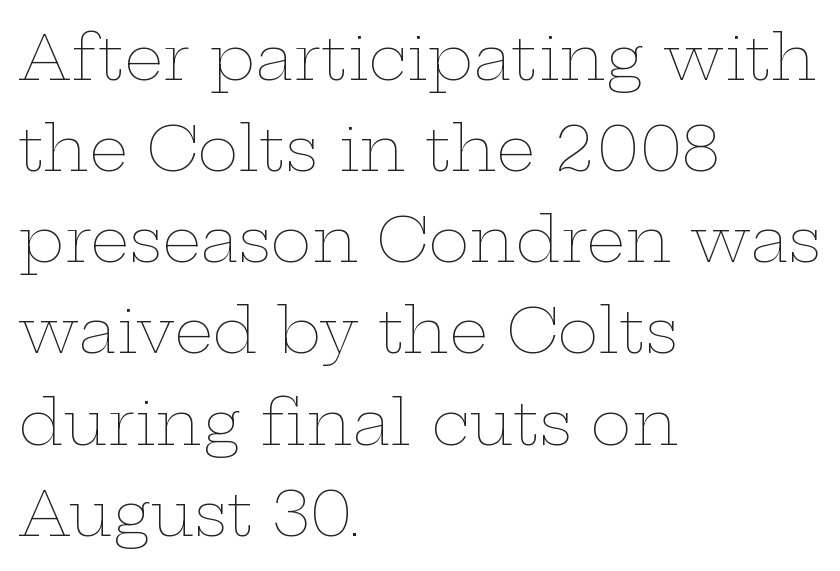
Q: Is the text bold? A: No.
Q: Is the text italic (slanted)? A: No, it is upright.
Q: Is the text underlined? A: No.
Q: How is the paragraph aligned? A: Left-aligned.
Q: Is the spacing between letters normal or unusually wide? A: Normal.
Q: Is the spacing between lines tight, normal or loose? A: Normal.
Q: Width (condensed, normal, or wide)? A: Wide.
Q: Stroke contrast? A: Low.
Q: x-height? A: Medium.
Q: Monospaced? A: No.
